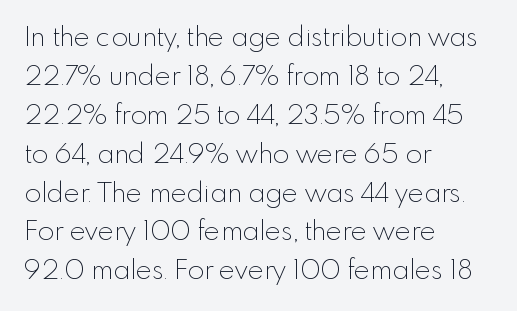
{"italic": "no", "bold": "no", "underline": "no", "align": "left", "line_spacing": "normal", "line_spacing_ratio": 1.44, "letter_spacing": "normal", "letter_spacing_em": 0.0, "glyph_px": 27}
